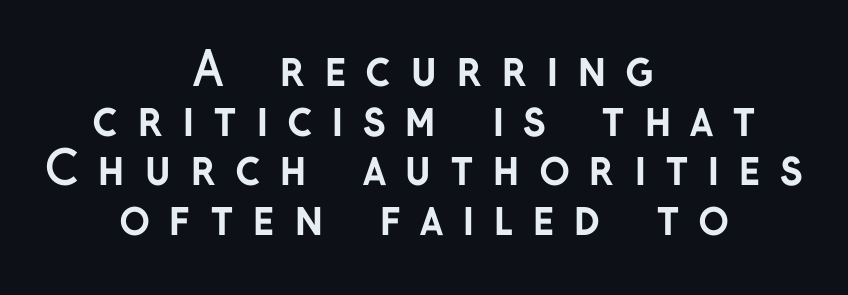
The image shows 46 px semibold sans-serif type, upright; set centered, tight line spacing (1.08x), unusually wide letter spacing (+0.4 em), not underlined; low stroke contrast and a medium x-height.
